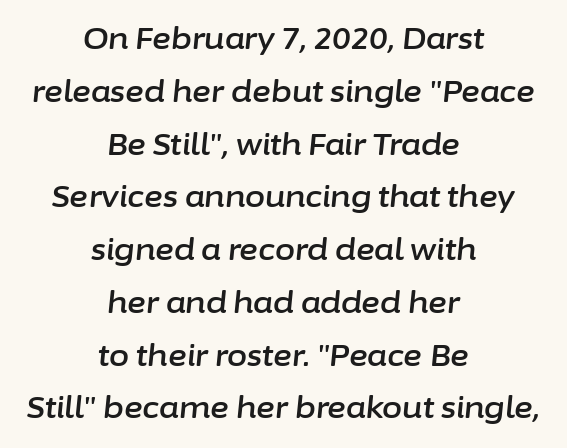
A typesetter would call this proportional, since set widths differ per character. The rendering keeps characters at their native spacing. The paragraph shown floats in the horizontal middle. Bare-footed words on every line. This sample uses an oblique cut, with every glyph tilted off the vertical.
